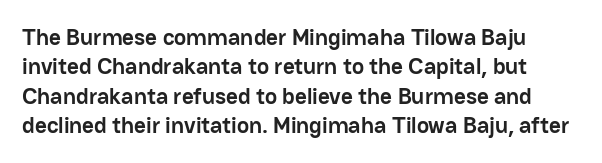
Regarding leading, the lines here are spaced in the standard way. Set as a true bold cut, around the 700 mark. Quick note: underline off. This sample uses an upright cut, with every glyph sitting square on the baseline.
